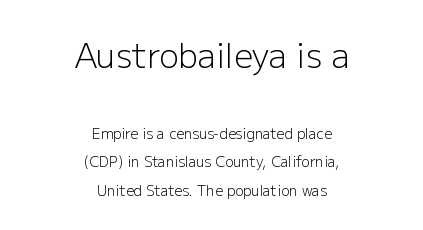
This is not heavy type; no bold has been used. Letters rest on an invisible, unmarked baseline. Standard letterfit; no display-style spreading of the glyphs. Think of a printed novel: that variable character pitch is what you see here.
